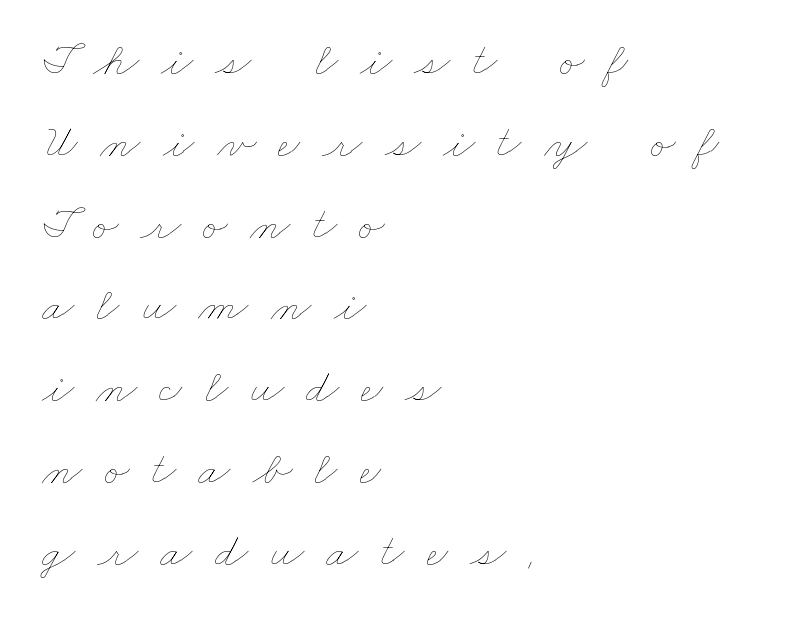
{"bold": "no", "weight": "thin", "width": "wide", "stroke_contrast": "low", "x_height": "small", "monospaced": "no", "underline": "no", "align": "left", "line_spacing_ratio": 1.74, "letter_spacing": "wide", "letter_spacing_em": 0.47, "glyph_px": 47}
